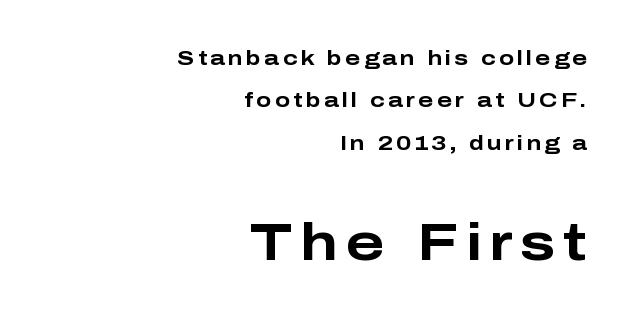
The image shows 51 px bold, wide sans-serif type, upright; set right-aligned, loose line spacing (2.12x), not underlined; the second (bottom) block is 2.55x larger; low stroke contrast and a medium x-height.
